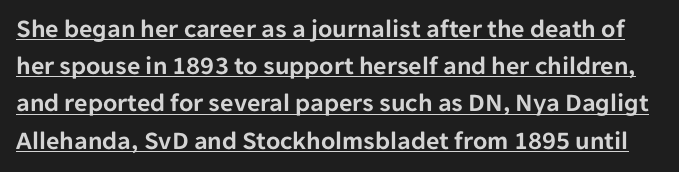
The image shows 26 px text type, upright; set normal line spacing (1.43x), normal letter spacing, underlined.
